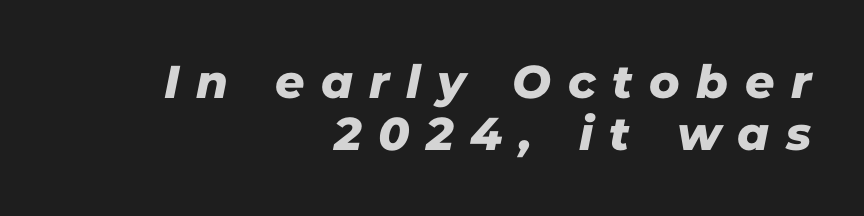
{"serif": "no", "width": "normal", "stroke_contrast": "low", "x_height": "medium", "monospaced": "no", "underline": "no", "align": "right", "line_spacing": "tight", "line_spacing_ratio": 1.14, "letter_spacing": "wide", "letter_spacing_em": 0.36, "glyph_px": 46}
